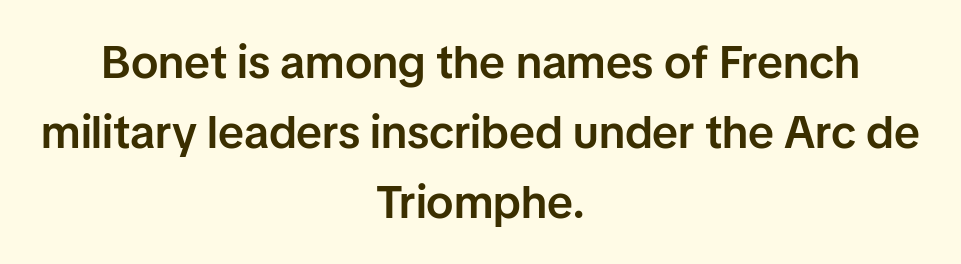
Line spacing here is normal. Honestly, there is no underline to notice here at all. You could not count columns in this text — the font is proportionally spaced. These words are printed semibold, heavier than regular yet not bold. Ascenders rise straight up at ninety degrees.
